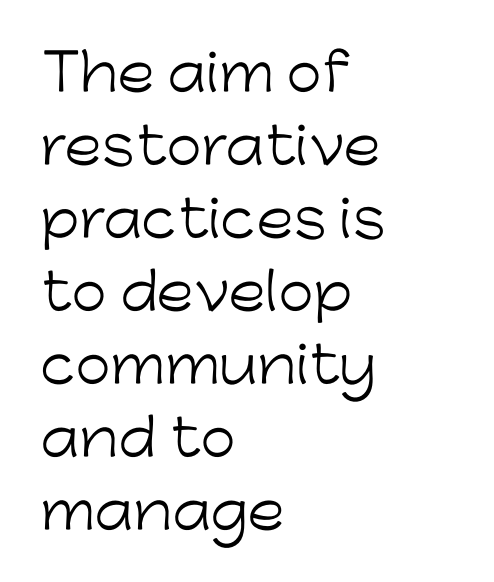
Anything drawn beneath the words? Only blank space. Caption: multi-line text, flush left, ragged right. A typesetter would mark this as roman, not italic. The letters advance in unequal steps, a hallmark of proportional type. Compared with a typical body face, this is equally light or lighter still. The vertical gap from one line to the next is medium.
